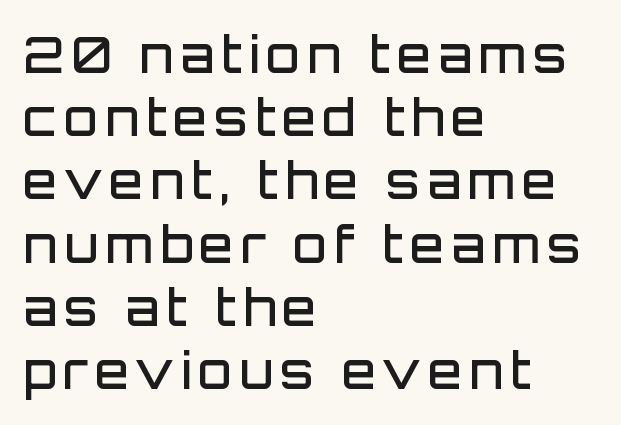
{"serif": "no", "italic": "no", "bold": "semi", "weight": "semibold", "width": "normal", "stroke_contrast": "low", "x_height": "large", "monospaced": "no", "underline": "no", "align": "left", "line_spacing": "normal", "line_spacing_ratio": 1.29, "glyph_px": 49}
